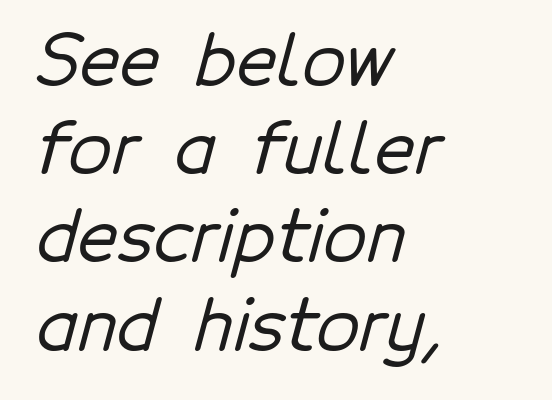
The image shows 70 px sans-serif type; set left-aligned, normal line spacing (1.26x), normal letter spacing, not underlined; low stroke contrast and a medium x-height.
